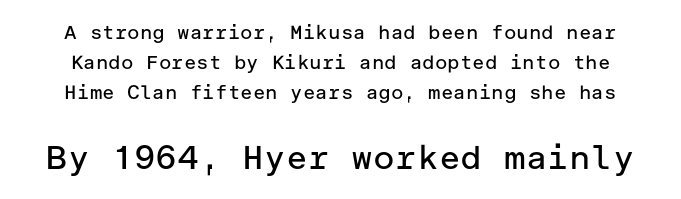
Vertical spacing — default. Is the lower block the larger one? Yes — the lower block carries the bigger type. Letter spacing: default. The strokes carry an ordinary text weight at most. The gap between lines stays unmarked.
